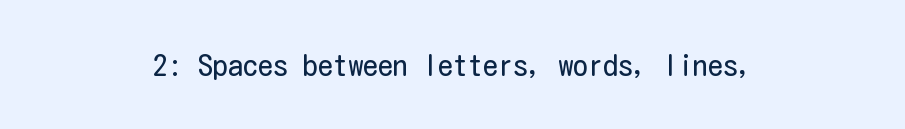
On a weight scale, this lands at 450 or below. A centered setting, common on invitations and titles, is used for this passage. The face used here is rendered with its standard letterfit. This is roman type, the default non-slanted kind. This sample uses a sans-serif face.
